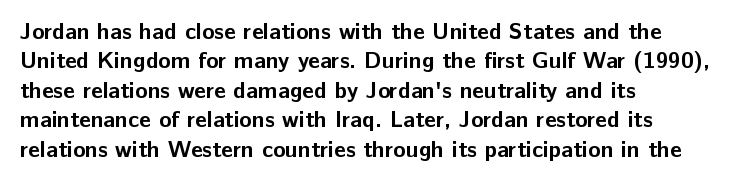
{"italic": "no", "bold": "yes", "underline": "no", "align": "left", "line_spacing": "normal", "line_spacing_ratio": 1.28, "letter_spacing": "normal", "letter_spacing_em": 0.0, "glyph_px": 23}
